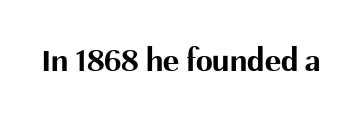
Every character sits straight up, as roman type does. Underline: absent. Serifs: no, the terminals of the letterforms are clean. Varying glyph widths throughout — classic text-font behaviour.
